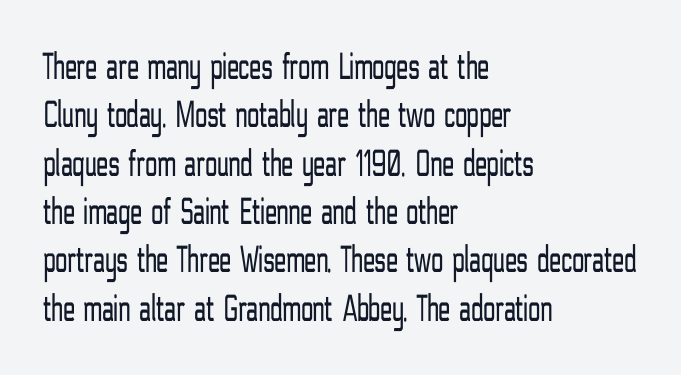
Q: Is the text bold? A: No.
Q: Is the text italic (slanted)? A: No, it is upright.
Q: Is the typeface a serif or a sans-serif typeface? A: Sans-serif.
Q: Is the text underlined? A: No.
Q: How is the paragraph aligned? A: Left-aligned.
Q: Is the spacing between letters normal or unusually wide? A: Normal.
Q: Width (condensed, normal, or wide)? A: Condensed.
Q: Stroke contrast? A: Low.
Q: x-height? A: Medium.
Q: Monospaced? A: No.
